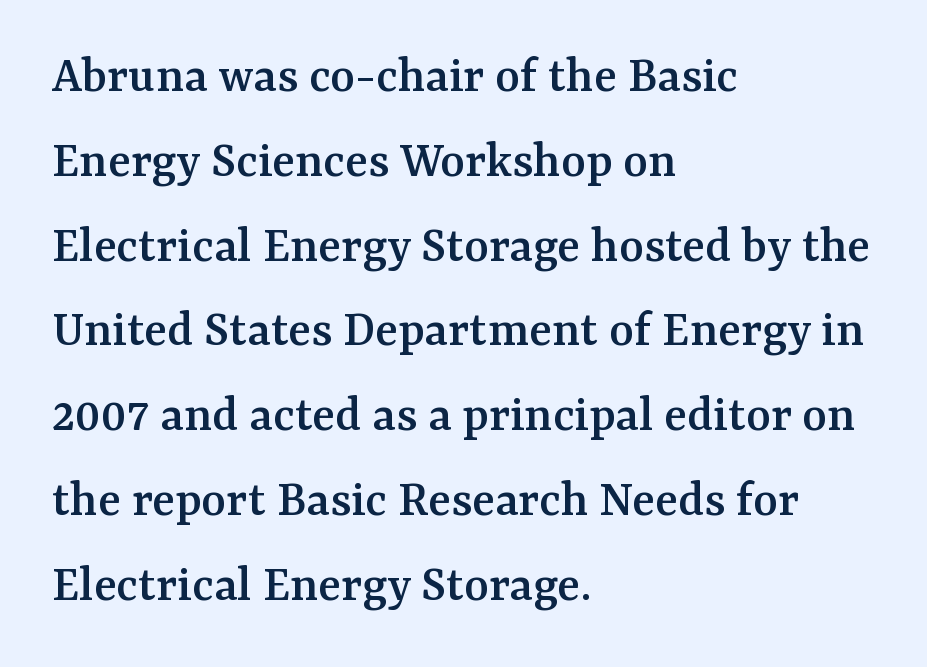
{"serif": "yes", "italic": "no", "width": "normal", "stroke_contrast": "medium", "x_height": "medium", "monospaced": "no", "underline": "no", "align": "left", "line_spacing": "normal", "line_spacing_ratio": 1.6, "letter_spacing": "normal", "letter_spacing_em": 0.0, "glyph_px": 53}
